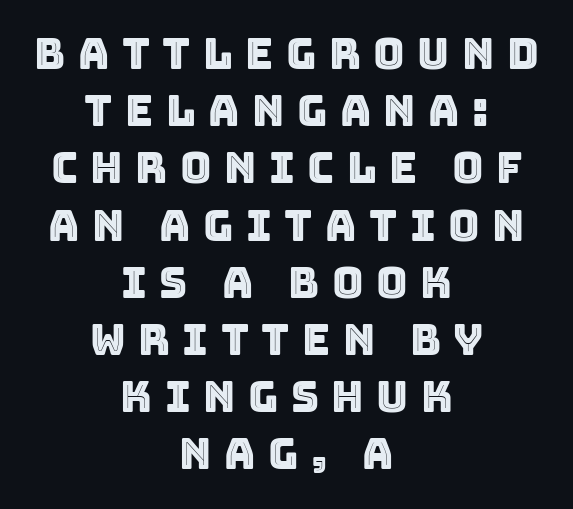
Q: Is the text italic (slanted)? A: No, it is upright.
Q: Is the text underlined? A: No.
Q: How is the paragraph aligned? A: Centered.
Q: Is the spacing between letters normal or unusually wide? A: Unusually wide.
Q: Is the spacing between lines tight, normal or loose? A: Normal.
Q: Width (condensed, normal, or wide)? A: Normal.
Q: x-height? A: Large.
Q: Monospaced? A: No.
